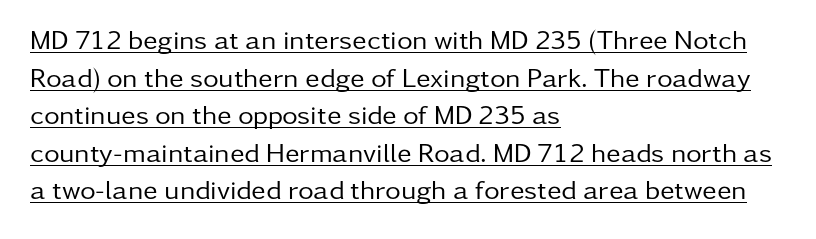
Does extra space separate the letters? No, they use regular spacing. Posture: vertical. The paragraph has a hard left edge and a soft right edge. Each line of the rendering has a horizontal stroke beneath the glyphs. Compared with a typical body face, this is equally light or lighter still. The space between consecutive lines is moderate.
